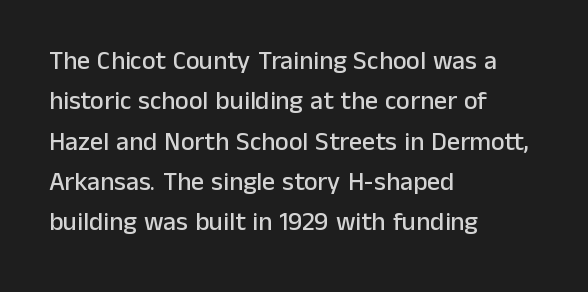
{"italic": "no", "underline": "no", "align": "left", "line_spacing": "normal", "line_spacing_ratio": 1.55, "letter_spacing": "normal", "letter_spacing_em": 0.0, "glyph_px": 26}
